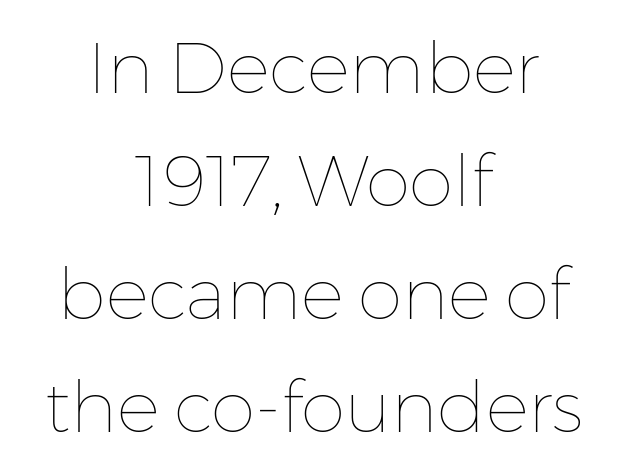
{"italic": "no", "bold": "no", "weight": "thin", "width": "normal", "stroke_contrast": "low", "x_height": "medium", "monospaced": "no", "underline": "no", "align": "center", "line_spacing": "normal", "line_spacing_ratio": 1.57, "letter_spacing": "normal", "letter_spacing_em": 0.0, "glyph_px": 72}
